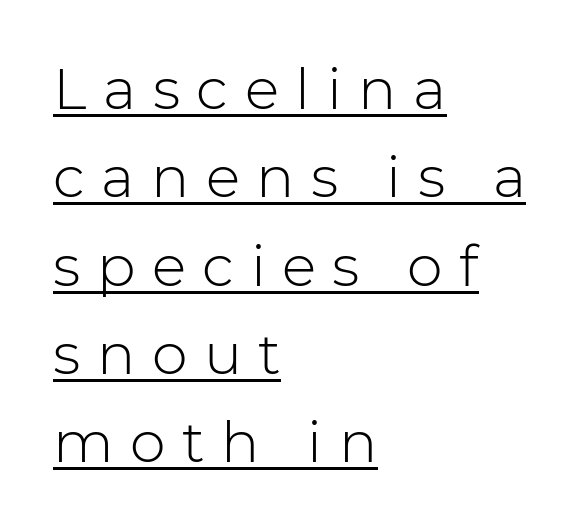
The image shows 57 px light sans-serif type, upright; set left-aligned, normal line spacing (1.55x), unusually wide letter spacing (+0.29 em), underlined; low stroke contrast and a medium x-height.
